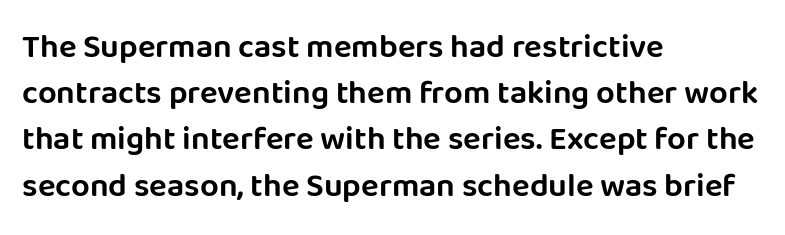
Q: Is the text italic (slanted)? A: No, it is upright.
Q: Is the typeface a serif or a sans-serif typeface? A: Sans-serif.
Q: Is the text underlined? A: No.
Q: How is the paragraph aligned? A: Left-aligned.
Q: Is the spacing between letters normal or unusually wide? A: Normal.
Q: Is the spacing between lines tight, normal or loose? A: Normal.
Q: Width (condensed, normal, or wide)? A: Normal.
Q: Stroke contrast? A: Low.
Q: x-height? A: Large.
Q: Monospaced? A: No.
